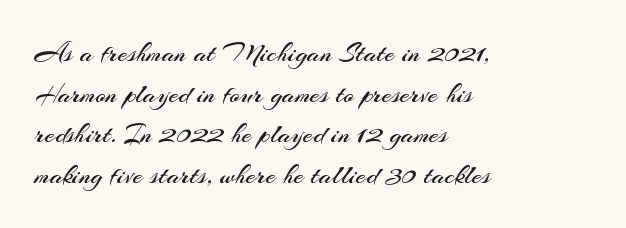
{"serif": "no", "bold": "no", "weight": "regular", "width": "normal", "stroke_contrast": "medium", "x_height": "small", "monospaced": "no", "underline": "no", "align": "left", "line_spacing": "normal", "line_spacing_ratio": 1.45, "letter_spacing": "normal", "letter_spacing_em": 0.0, "glyph_px": 28}
